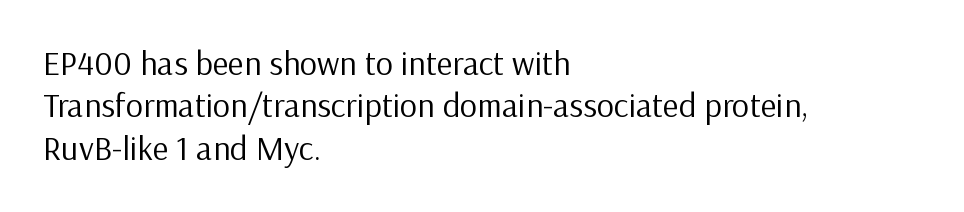
The image shows 34 px regular-weight sans-serif type, upright; set left-aligned, normal line spacing (1.25x), normal letter spacing, not underlined; low stroke contrast and a medium x-height.
